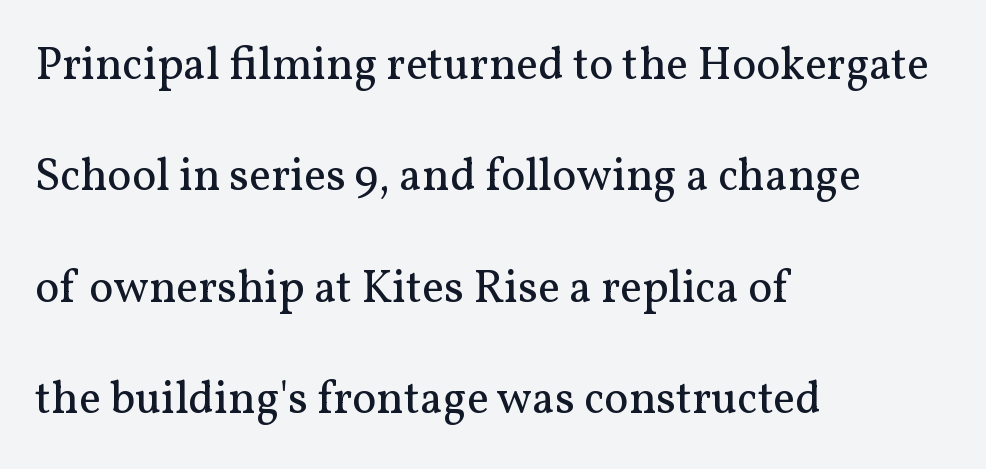
No word sits above an underline. This sample is left-justified, so line endings fall wherever the words run out. I'd call this a serif setting — the letters wear small feet. A quiet, ordinary-to-light weight characterises the typeface. This block would shrink considerably if given ordinary leading; it's expanded now. Quick note: not italic, upright.
